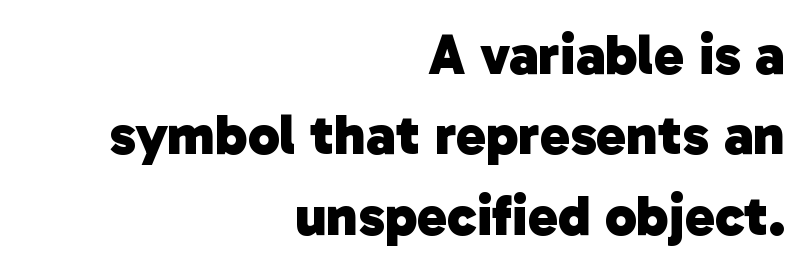
Q: Is the text bold? A: Yes.
Q: Is the typeface a serif or a sans-serif typeface? A: Sans-serif.
Q: Is the text underlined? A: No.
Q: How is the paragraph aligned? A: Right-aligned.
Q: Is the spacing between letters normal or unusually wide? A: Normal.
Q: Is the spacing between lines tight, normal or loose? A: Normal.
Q: Width (condensed, normal, or wide)? A: Normal.
Q: Stroke contrast? A: Low.
Q: x-height? A: Medium.
Q: Monospaced? A: No.
